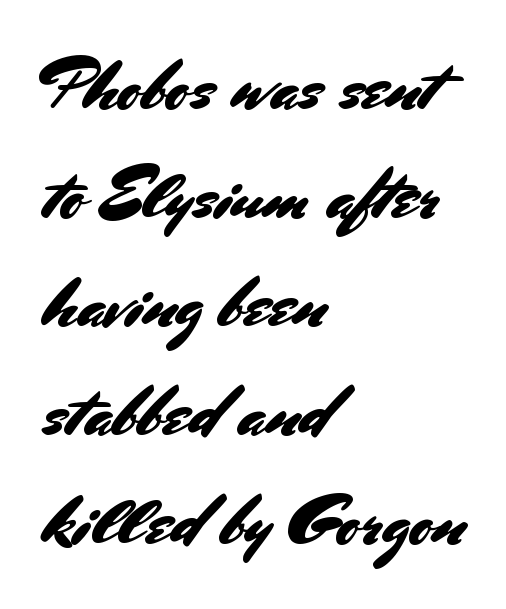
Q: Is the text italic (slanted)? A: Yes.
Q: Is the typeface a serif or a sans-serif typeface? A: Sans-serif.
Q: Is the text underlined? A: No.
Q: How is the paragraph aligned? A: Left-aligned.
Q: Is the spacing between letters normal or unusually wide? A: Normal.
Q: Is the spacing between lines tight, normal or loose? A: Normal.
Q: Width (condensed, normal, or wide)? A: Normal.
Q: Stroke contrast? A: Medium.
Q: x-height? A: Small.
Q: Monospaced? A: No.
